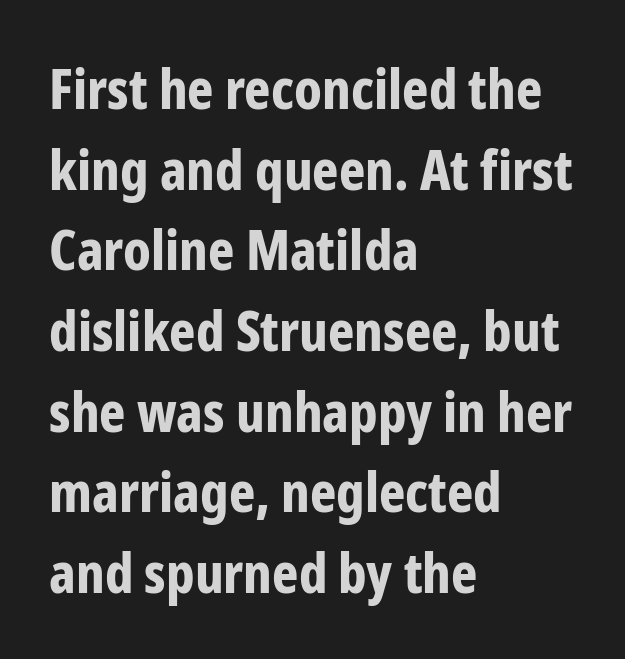
Q: Is the text bold? A: Yes.
Q: Is the text italic (slanted)? A: No, it is upright.
Q: Is the typeface a serif or a sans-serif typeface? A: Sans-serif.
Q: Is the text underlined? A: No.
Q: How is the paragraph aligned? A: Left-aligned.
Q: Is the spacing between letters normal or unusually wide? A: Normal.
Q: Is the spacing between lines tight, normal or loose? A: Normal.
Q: Width (condensed, normal, or wide)? A: Condensed.
Q: Stroke contrast? A: Low.
Q: x-height? A: Medium.
Q: Monospaced? A: No.
